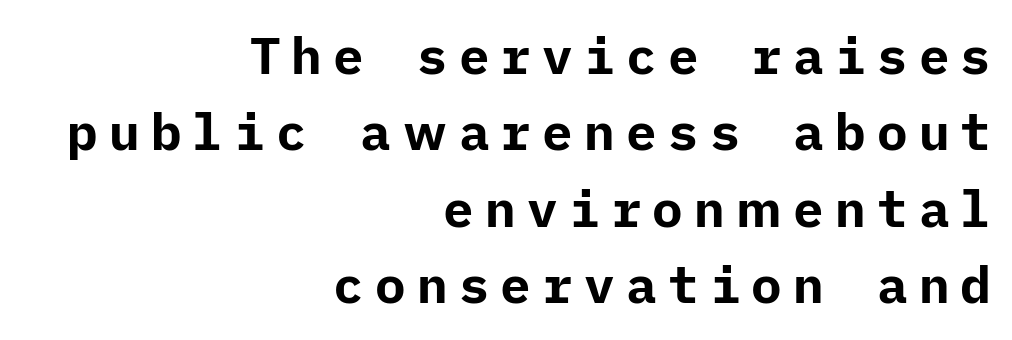
Q: Is the text bold? A: Yes.
Q: Is the text italic (slanted)? A: No, it is upright.
Q: Is the typeface a serif or a sans-serif typeface? A: Sans-serif.
Q: Is the text underlined? A: No.
Q: How is the paragraph aligned? A: Right-aligned.
Q: Is the spacing between letters normal or unusually wide? A: Unusually wide.
Q: Is the spacing between lines tight, normal or loose? A: Normal.
Q: Width (condensed, normal, or wide)? A: Normal.
Q: Stroke contrast? A: Low.
Q: x-height? A: Medium.
